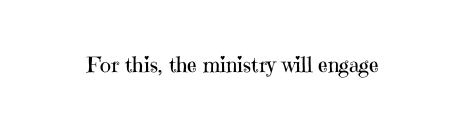
{"italic": "no", "bold": "no", "underline": "no", "letter_spacing": "normal", "letter_spacing_em": 0.0, "glyph_px": 21}
